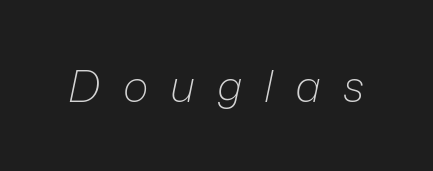
The area under the type is left untouched. The cut favours lightness, reaching ordinary text weight at its darkest. These lines are rendered in a variable-pitch font. This sample uses an oblique cut, with every glyph tilted off the vertical. Inter-character spacing is expanded well beyond the font's built-in metrics.
